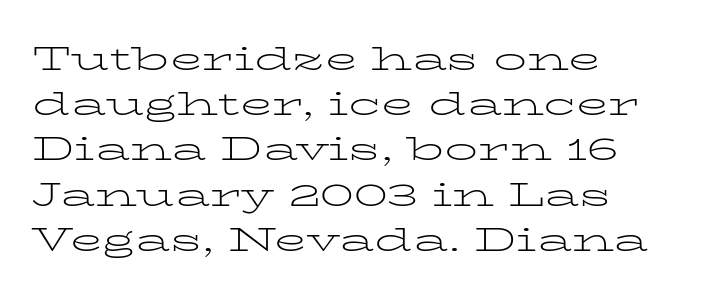
Q: Is the text bold? A: No.
Q: Is the text italic (slanted)? A: No, it is upright.
Q: Is the typeface a serif or a sans-serif typeface? A: Serif.
Q: Is the text underlined? A: No.
Q: How is the paragraph aligned? A: Left-aligned.
Q: Is the spacing between letters normal or unusually wide? A: Normal.
Q: Is the spacing between lines tight, normal or loose? A: Normal.
Q: Width (condensed, normal, or wide)? A: Wide.
Q: Stroke contrast? A: Low.
Q: x-height? A: Medium.
Q: Monospaced? A: No.
